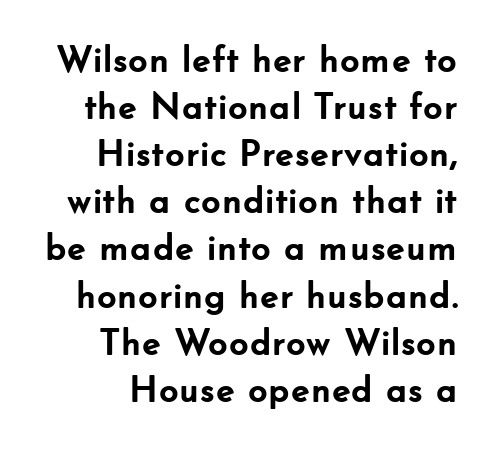
Typographic density is high because the face is bold. A typesetter would call this zero additional tracking. Unlike italic type, these characters show no tilt at all. Plain, unruled lines of type. In terms of letterform style, serifs are entirely absent.
